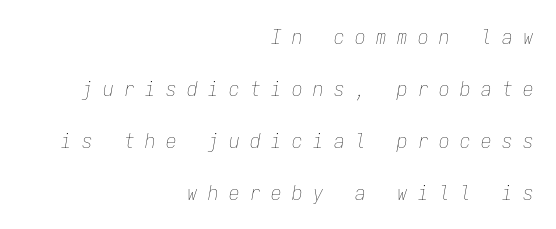
{"italic": "yes", "lean": "right", "slant_degrees": 9, "bold": "no", "underline": "no", "align": "right", "line_spacing": "loose", "line_spacing_ratio": 2.47, "letter_spacing": "wide", "letter_spacing_em": 0.5, "glyph_px": 21}
